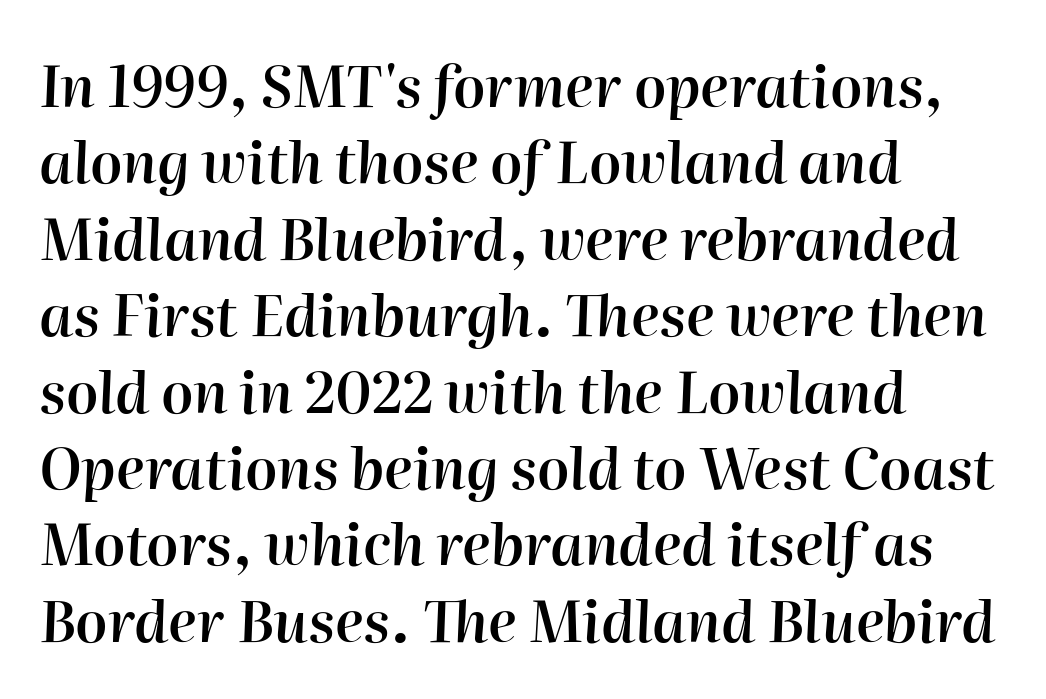
{"italic": "yes", "lean": "right", "slant_degrees": 2, "bold": "semi", "weight": "semibold", "width": "normal", "stroke_contrast": "high", "x_height": "medium", "monospaced": "no", "underline": "no", "align": "left", "line_spacing": "normal", "line_spacing_ratio": 1.34, "letter_spacing": "normal", "letter_spacing_em": 0.0, "glyph_px": 57}
